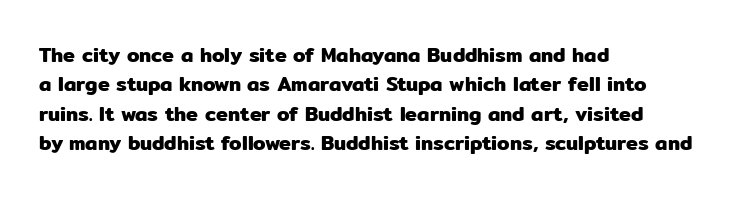
The image shows 20 px text type, upright; set left-aligned, normal line spacing (1.47x), normal letter spacing, not underlined.
